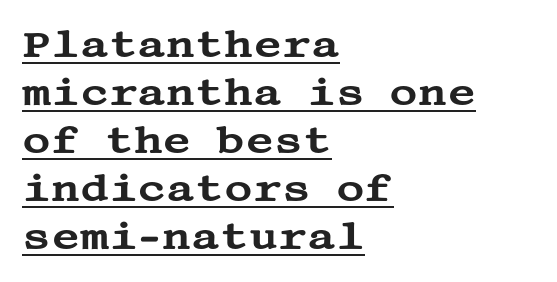
The image shows 39 px wide serif type, upright; set left-aligned, line spacing 1.23x, normal letter spacing, underlined; medium stroke contrast and a large x-height.
